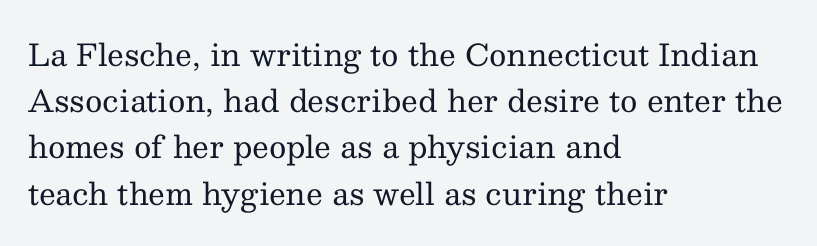
{"serif": "yes", "italic": "no", "bold": "no", "weight": "regular", "width": "normal", "stroke_contrast": "medium", "x_height": "medium", "monospaced": "no", "underline": "no", "align": "left", "line_spacing": "normal", "line_spacing_ratio": 1.54, "letter_spacing": "normal", "letter_spacing_em": 0.0, "glyph_px": 30}
